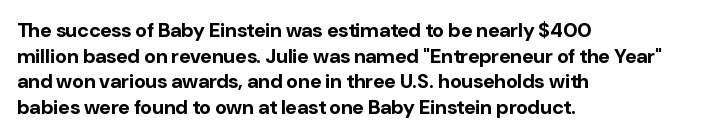
The letters stand straight up with perfectly vertical stems. The space directly below the letters is spotless. Letter spacing: default. Bold? Absolutely — the strokes are thick and heavy. The leading is moderate, giving the passage an even texture. The lines in this sample share a left origin and differ only in where they stop.
